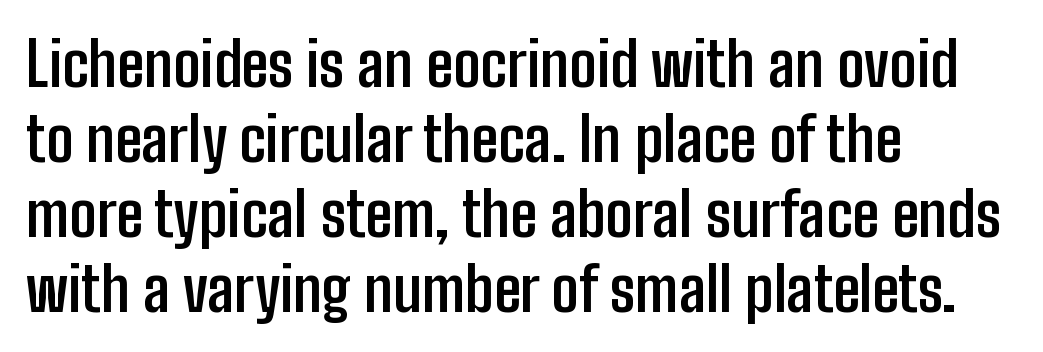
{"serif": "no", "italic": "no", "bold": "yes", "weight": "semibold", "width": "condensed", "stroke_contrast": "low", "x_height": "medium", "monospaced": "no", "underline": "no", "align": "left", "line_spacing_ratio": 1.23, "letter_spacing": "normal", "letter_spacing_em": 0.0, "glyph_px": 61}
